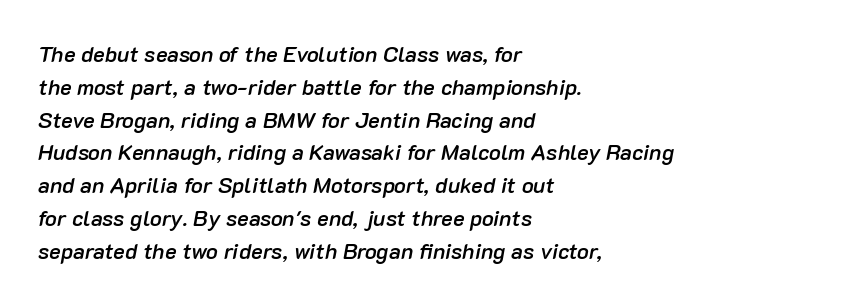
The image shows 22 px text type, italic (leaning right); set left-aligned, normal line spacing (1.49x), normal letter spacing, not underlined.
